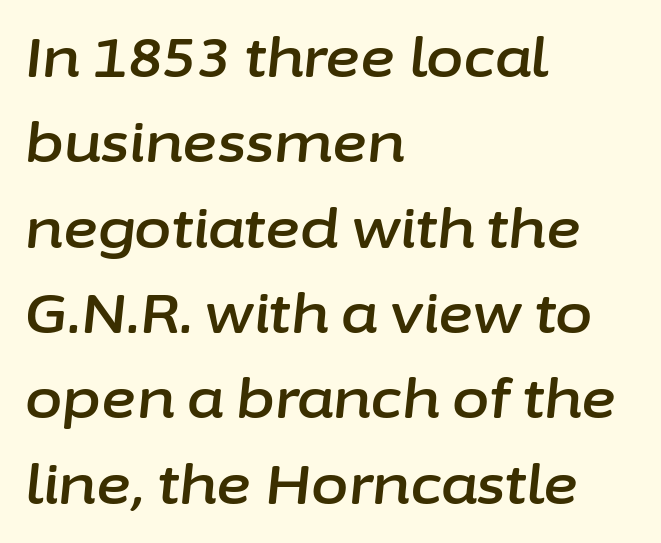
{"italic": "yes", "lean": "right", "slant_degrees": 6, "width": "normal", "stroke_contrast": "low", "x_height": "medium", "monospaced": "no", "underline": "no", "align": "left", "line_spacing": "normal", "line_spacing_ratio": 1.58, "letter_spacing": "normal", "letter_spacing_em": 0.0, "glyph_px": 54}
